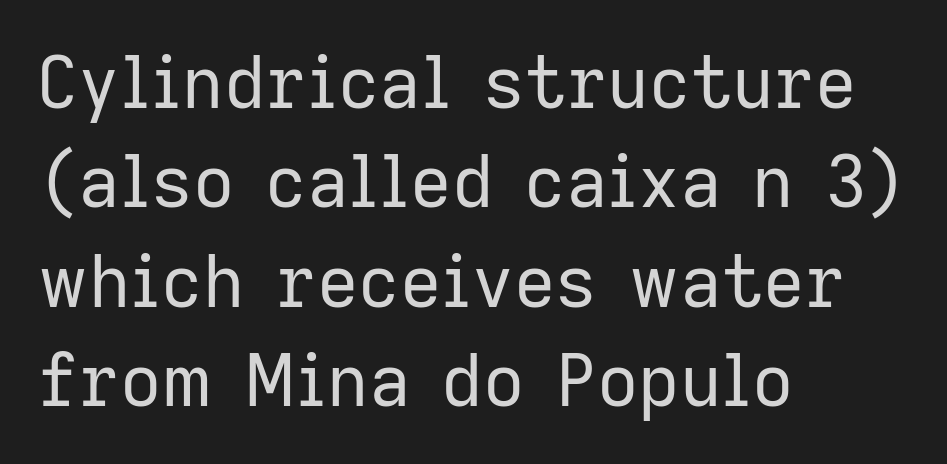
Interline gaps are of average width in this sample. Anything drawn beneath the words? Only blank space. Nothing unusual about the tracking: characters are spaced as the font intends. Does the type have serifs? No, each stem ends abruptly. Stem width sits at or under what a default text font uses. Do the characters align in a grid? No, the font is proportional.
